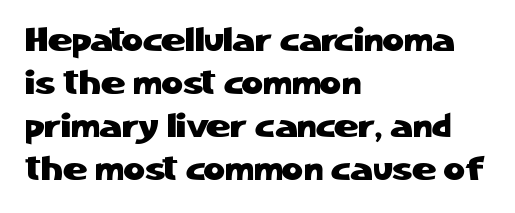
{"serif": "no", "italic": "no", "width": "normal", "stroke_contrast": "low", "x_height": "medium", "monospaced": "no", "underline": "no", "align": "left", "line_spacing": "normal", "line_spacing_ratio": 1.3, "letter_spacing": "normal", "letter_spacing_em": 0.0, "glyph_px": 33}
